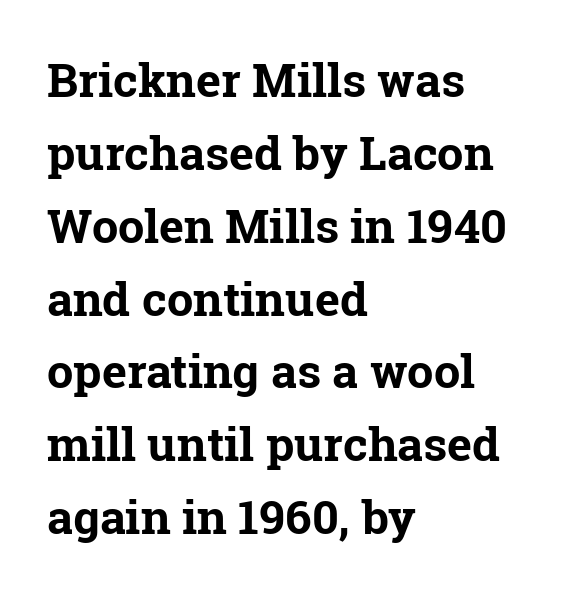
The image shows 47 px bold serif type, upright; set left-aligned, normal line spacing (1.55x), normal letter spacing, not underlined; low stroke contrast and a medium x-height.
